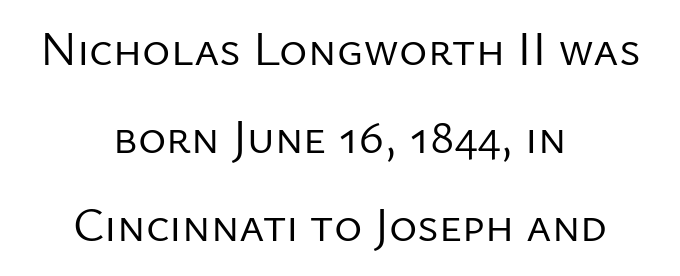
{"serif": "no", "italic": "no", "bold": "no", "weight": "regular", "width": "normal", "stroke_contrast": "low", "x_height": "medium", "monospaced": "no", "underline": "no", "align": "center", "line_spacing_ratio": 1.83, "letter_spacing": "normal", "letter_spacing_em": 0.0, "glyph_px": 48}
